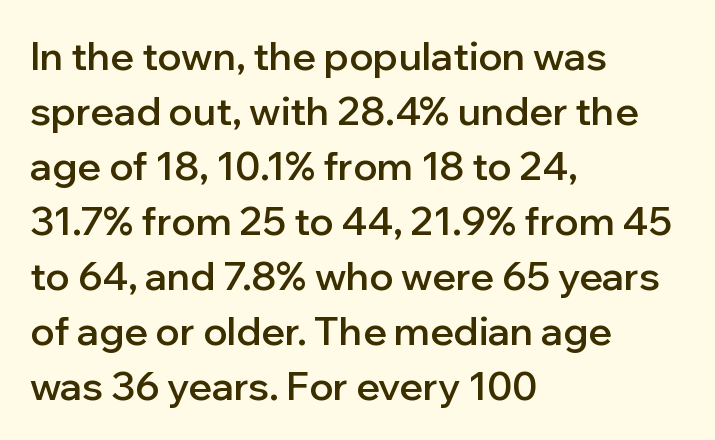
Type style note: lacks serifs. Tracking value appears to be zero — textbook default spacing. This is the regular roman posture of the typeface. Here the designer chose a conventional face with non-uniform glyph widths. Is there much room between lines? A standard amount, neither cramped nor airy. Every letter is mildly thick-stroked: semibold rather than bold.
